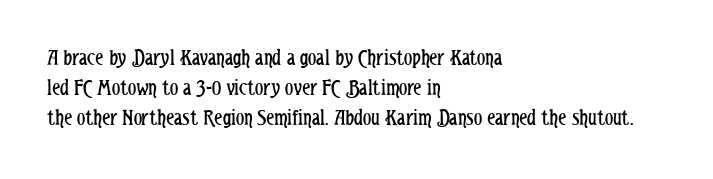
The image shows 23 px text type, upright; set left-aligned, normal line spacing (1.31x), normal letter spacing, not underlined.
